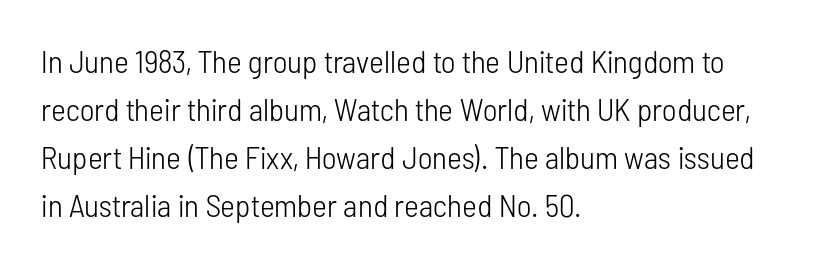
Each line starts at the same left margin while the right side varies. Stems and bowls with no extra thickness — not bold. I'd call this a sans setting — the letters go barefoot. Notice how the stems are strictly vertical — no italics here. Default kerning and tracking; the words read as compact shapes.
